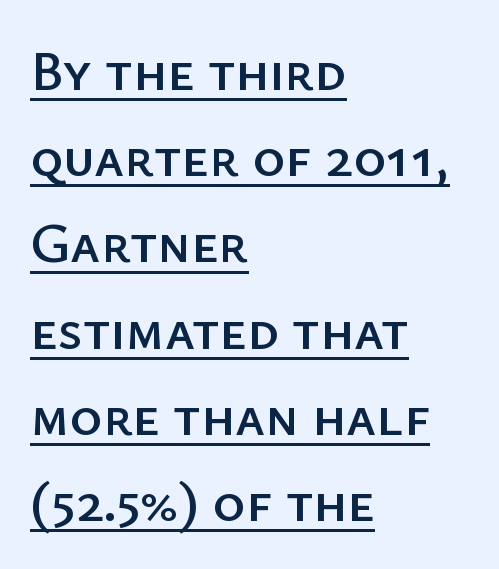
Q: Is the text italic (slanted)? A: No, it is upright.
Q: Is the typeface a serif or a sans-serif typeface? A: Sans-serif.
Q: Is the text underlined? A: Yes.
Q: How is the paragraph aligned? A: Left-aligned.
Q: Is the spacing between letters normal or unusually wide? A: Normal.
Q: Is the spacing between lines tight, normal or loose? A: Normal.
Q: Width (condensed, normal, or wide)? A: Normal.
Q: Stroke contrast? A: Low.
Q: x-height? A: Medium.
Q: Monospaced? A: No.
